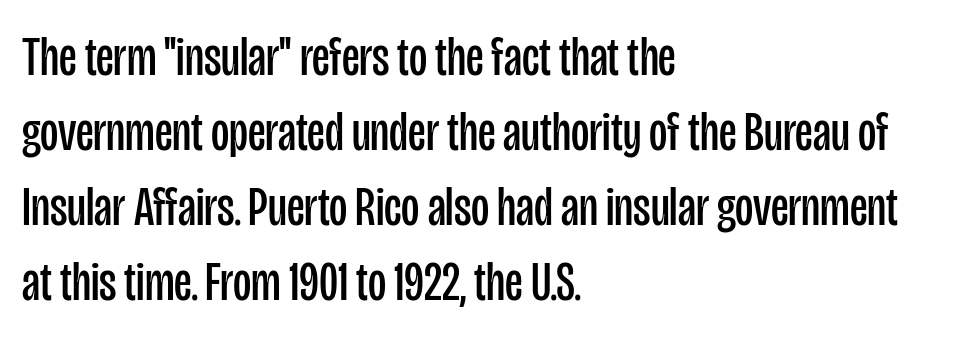
The image shows 56 px regular-weight, condensed sans-serif type, upright; set left-aligned, normal line spacing (1.34x), normal letter spacing, not underlined; low stroke contrast and a large x-height.
